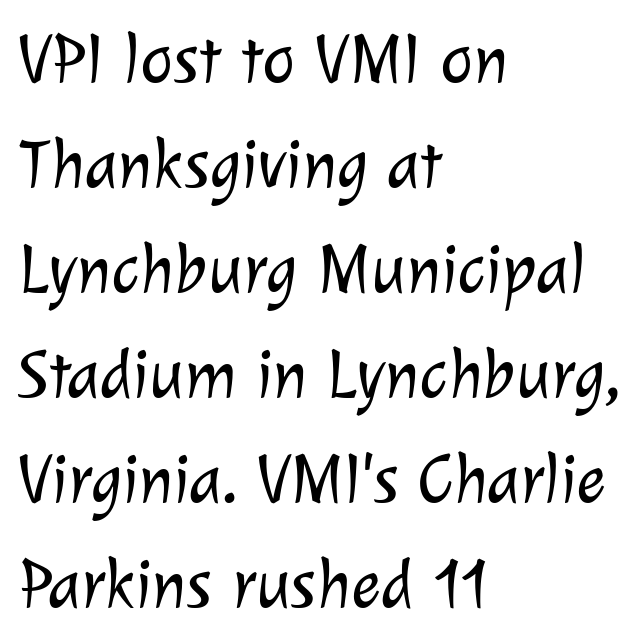
The image shows 70 px light sans-serif type; set left-aligned, normal line spacing (1.5x), normal letter spacing, not underlined; low stroke contrast and a medium x-height.
